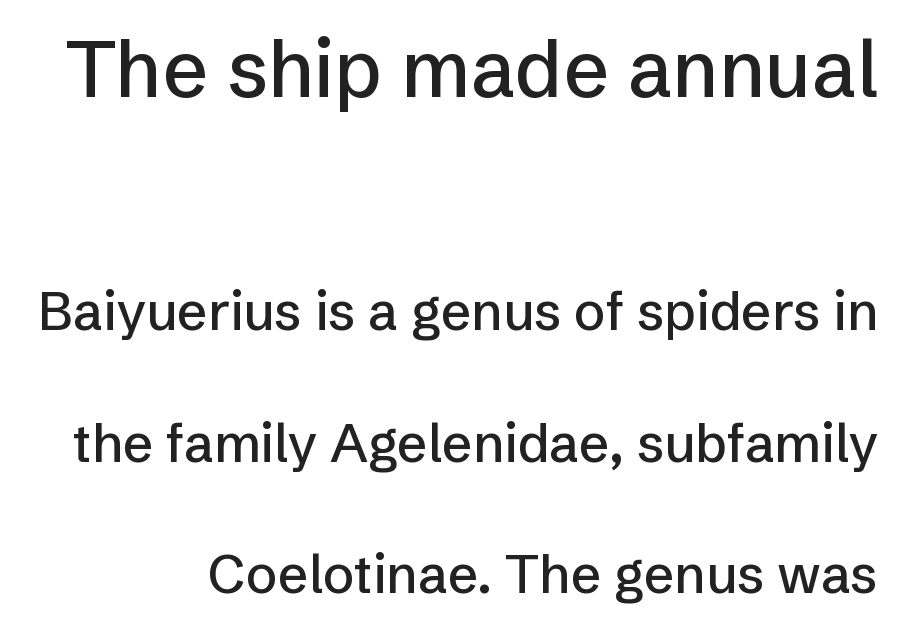
The image shows 79 px sans-serif type, upright; set loose line spacing (2.48x), normal letter spacing, not underlined; the first (top) block is 1.49x larger; low stroke contrast and a medium x-height.
